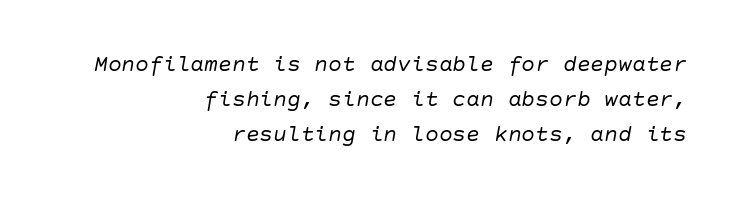
Observe the ordinary spacing: letters are neighbours, not strangers. Notice how descenders clear the ascenders below comfortably — that's standard leading. Descenders hang freely into open space. An italicized treatment has been applied to the whole sample. Casual observation: everything's shoved over to the right. These glyphs show unthickened strokes, regular width or finer.
